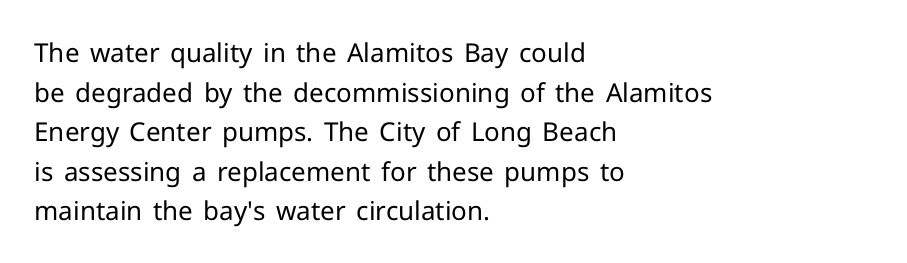
The block of text has a typical density, with ordinary space between rows. The line texture is even and compact thanks to regular tracking. Nothing heavy about these letters — not bold at all. Which margin do the lines hug? The left one — the right edge is uneven.
